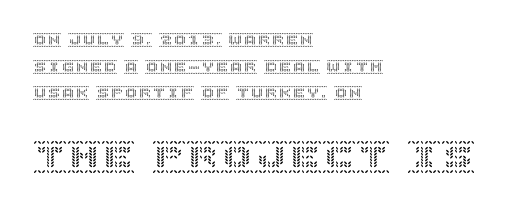
{"italic": "no", "width": "normal", "x_height": "large", "underline": "no", "align": "left", "line_spacing": "loose", "line_spacing_ratio": 1.91, "letter_spacing": "normal", "letter_spacing_em": 0.0, "larger_block": "second", "size_ratio": 2.43, "glyph_px": 34}
